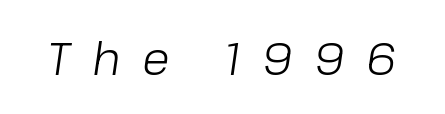
The image shows 46 px light type, italic (leaning right); set unusually wide letter spacing (+0.47 em), not underlined; low stroke contrast and a medium x-height.
